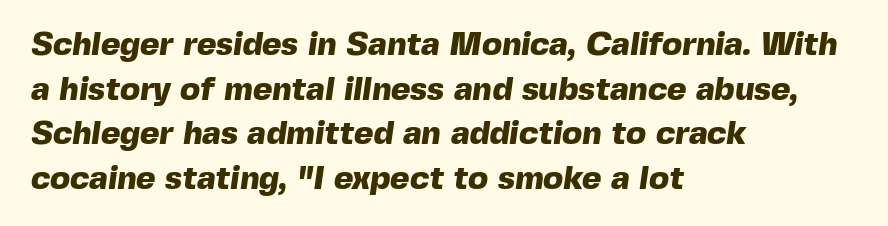
The image shows 33 px heavy sans-serif type; set left-aligned, normal line spacing (1.35x), normal letter spacing, not underlined; a medium x-height.
